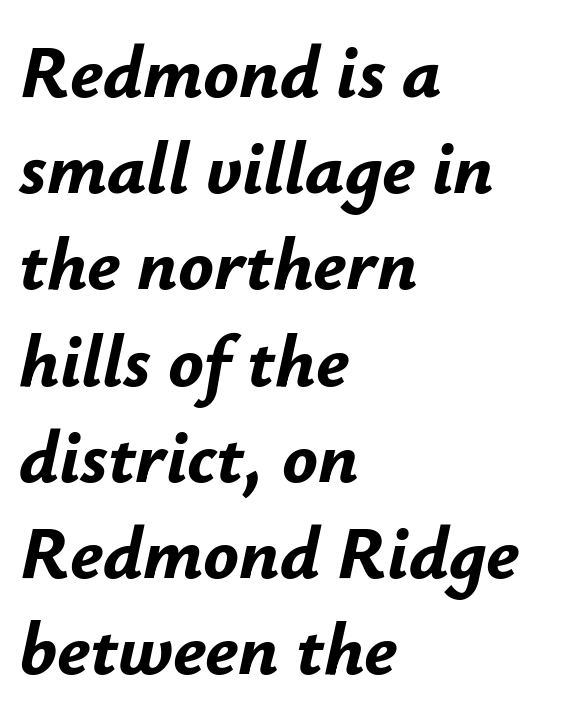
{"italic": "yes", "lean": "right", "slant_degrees": 12, "bold": "yes", "weight": "bold", "width": "normal", "stroke_contrast": "low", "x_height": "small", "monospaced": "no", "underline": "no", "align": "left", "line_spacing": "normal", "line_spacing_ratio": 1.3, "letter_spacing": "normal", "letter_spacing_em": 0.0, "glyph_px": 74}
